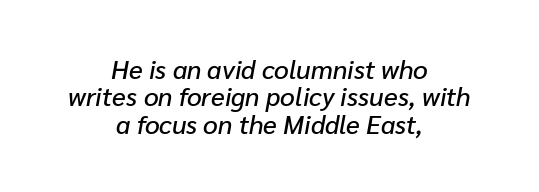
Q: Is the text italic (slanted)? A: Yes, it leans right by about 10 degrees.
Q: Is the text underlined? A: No.
Q: How is the paragraph aligned? A: Centered.
Q: Is the spacing between letters normal or unusually wide? A: Normal.
Q: Is the spacing between lines tight, normal or loose? A: Tight.
